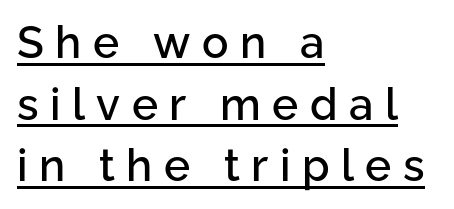
The image shows 44 px sans-serif type, upright; set left-aligned, normal line spacing (1.4x), unusually wide letter spacing (+0.26 em), underlined; low stroke contrast and a medium x-height.
